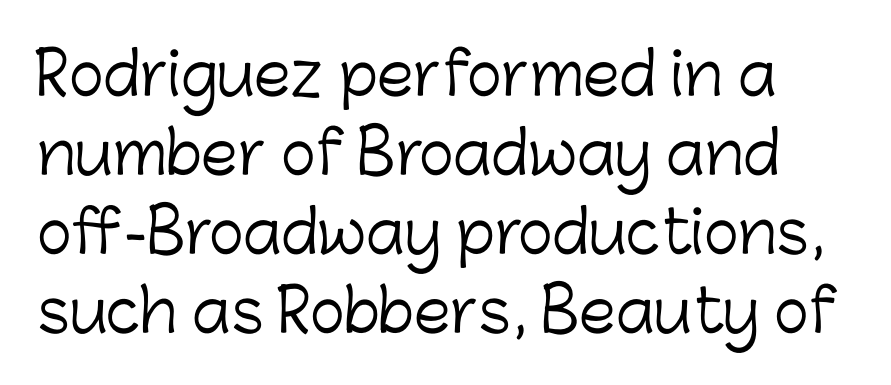
The image shows 59 px light sans-serif type, upright; set normal line spacing (1.34x), normal letter spacing, not underlined; low stroke contrast and a medium x-height.
